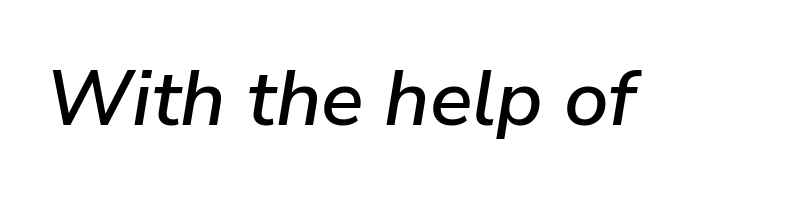
{"italic": "yes", "lean": "right", "slant_degrees": 9, "width": "normal", "stroke_contrast": "low", "x_height": "medium", "monospaced": "no", "underline": "no", "letter_spacing": "normal", "letter_spacing_em": 0.0, "glyph_px": 79}
